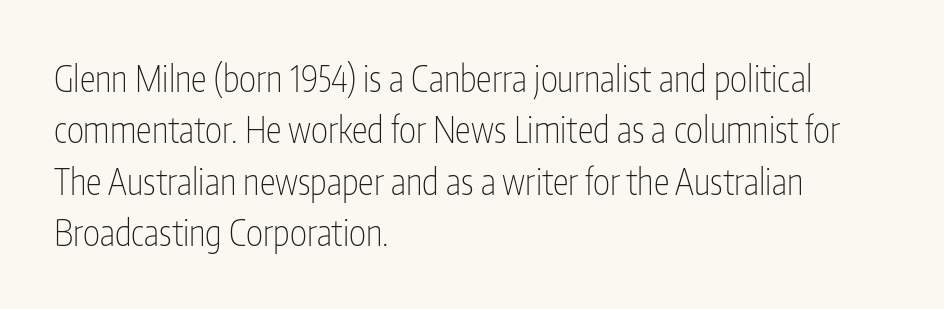
Q: Is the text bold? A: No.
Q: Is the text italic (slanted)? A: No, it is upright.
Q: Is the typeface a serif or a sans-serif typeface? A: Sans-serif.
Q: Is the text underlined? A: No.
Q: How is the paragraph aligned? A: Left-aligned.
Q: Is the spacing between letters normal or unusually wide? A: Normal.
Q: Is the spacing between lines tight, normal or loose? A: Normal.
Q: Width (condensed, normal, or wide)? A: Condensed.
Q: Stroke contrast? A: Low.
Q: x-height? A: Medium.
Q: Monospaced? A: No.
